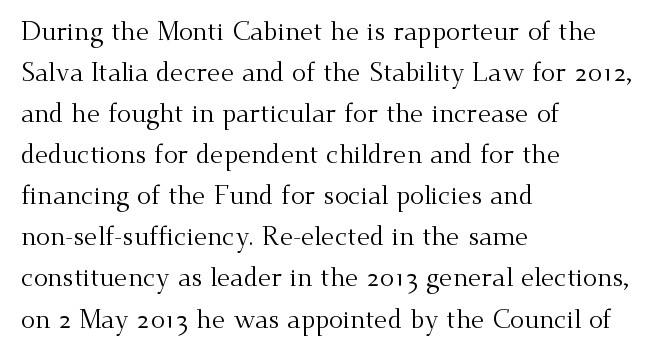
{"italic": "no", "bold": "no", "underline": "no", "align": "left", "line_spacing": "normal", "line_spacing_ratio": 1.58, "letter_spacing": "normal", "letter_spacing_em": 0.0, "glyph_px": 26}
